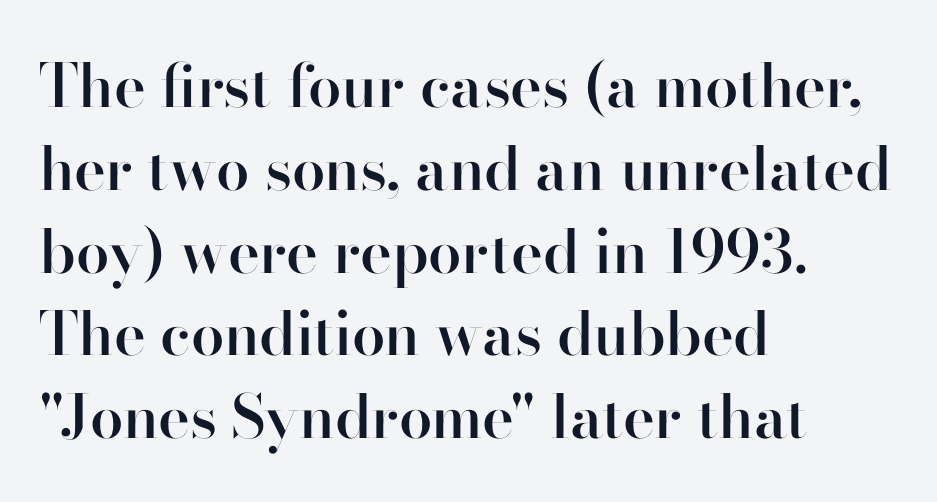
{"serif": "no", "italic": "no", "bold": "semi", "weight": "semibold", "width": "normal", "stroke_contrast": "high", "x_height": "small", "monospaced": "no", "underline": "no", "align": "left", "line_spacing": "normal", "line_spacing_ratio": 1.38, "letter_spacing": "normal", "letter_spacing_em": 0.0, "glyph_px": 60}
